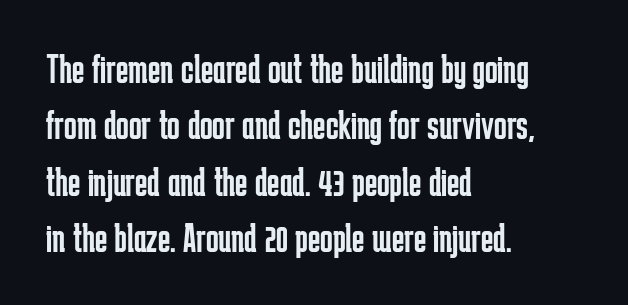
{"serif": "no", "italic": "no", "bold": "no", "weight": "regular", "width": "condensed", "stroke_contrast": "low", "x_height": "medium", "monospaced": "no", "underline": "no", "align": "left", "line_spacing": "normal", "line_spacing_ratio": 1.34, "letter_spacing": "normal", "letter_spacing_em": 0.0, "glyph_px": 42}
